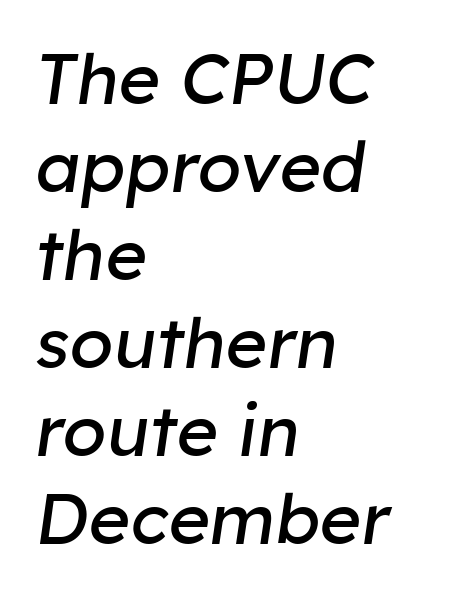
The image shows 71 px regular-weight type, italic (leaning right); set left-aligned, line spacing 1.24x, normal letter spacing, not underlined; low stroke contrast and a medium x-height.
